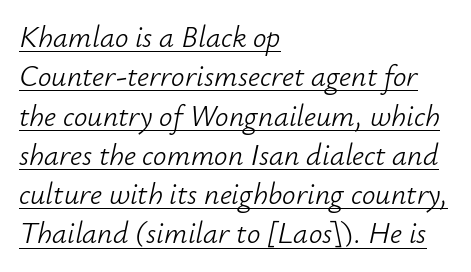
The image shows 30 px light type, italic (leaning right); set left-aligned, normal line spacing (1.31x), normal letter spacing, underlined; low stroke contrast and a small x-height.
